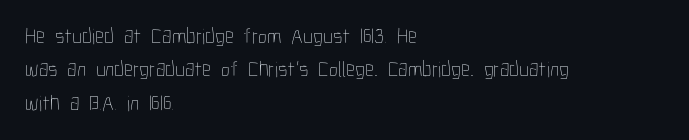
{"italic": "no", "bold": "no", "underline": "no", "align": "left", "line_spacing": "normal", "line_spacing_ratio": 1.52, "letter_spacing": "normal", "letter_spacing_em": 0.0, "glyph_px": 22}
